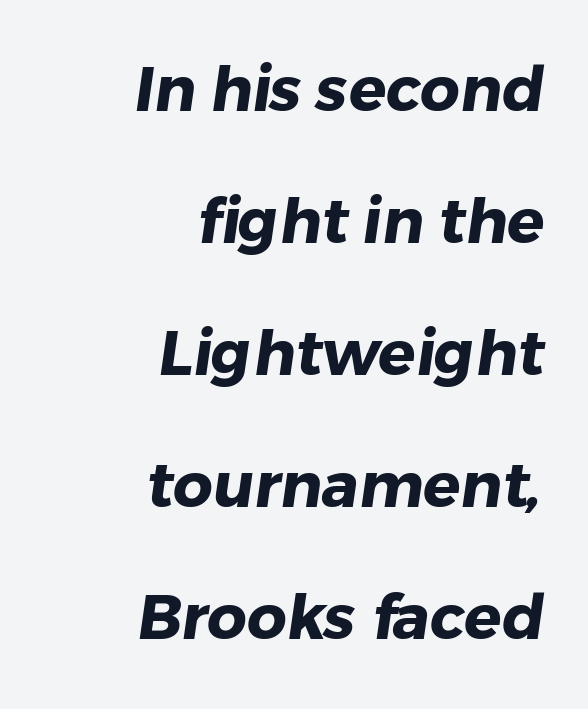
The letters advance in unequal steps, a hallmark of proportional type. The designer went with a sans here, leaving each stem footless. These lines stack with their right ends in a neat column. Horizontal bands of white between lines are thick stripes. The typesetting leans heavy: a genuine bold.
